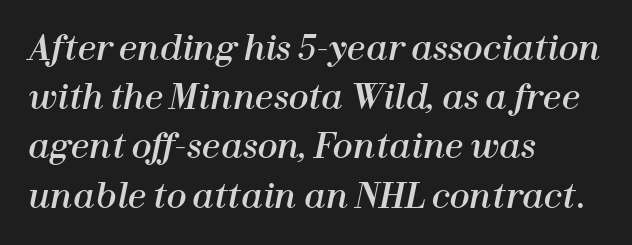
{"italic": "yes", "lean": "right", "slant_degrees": 12, "width": "normal", "stroke_contrast": "high", "x_height": "medium", "monospaced": "no", "underline": "no", "align": "left", "line_spacing": "normal", "line_spacing_ratio": 1.49, "letter_spacing": "normal", "letter_spacing_em": 0.0, "glyph_px": 33}
